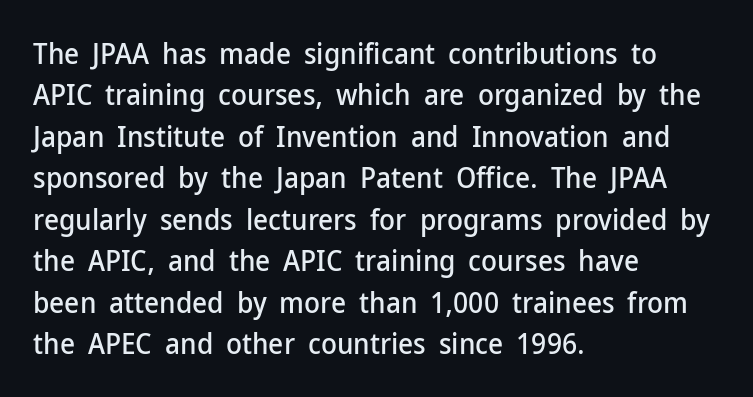
{"serif": "no", "italic": "no", "width": "normal", "stroke_contrast": "low", "x_height": "medium", "monospaced": "no", "underline": "no", "align": "left", "line_spacing": "normal", "line_spacing_ratio": 1.43, "letter_spacing": "normal", "letter_spacing_em": 0.0, "glyph_px": 29}
